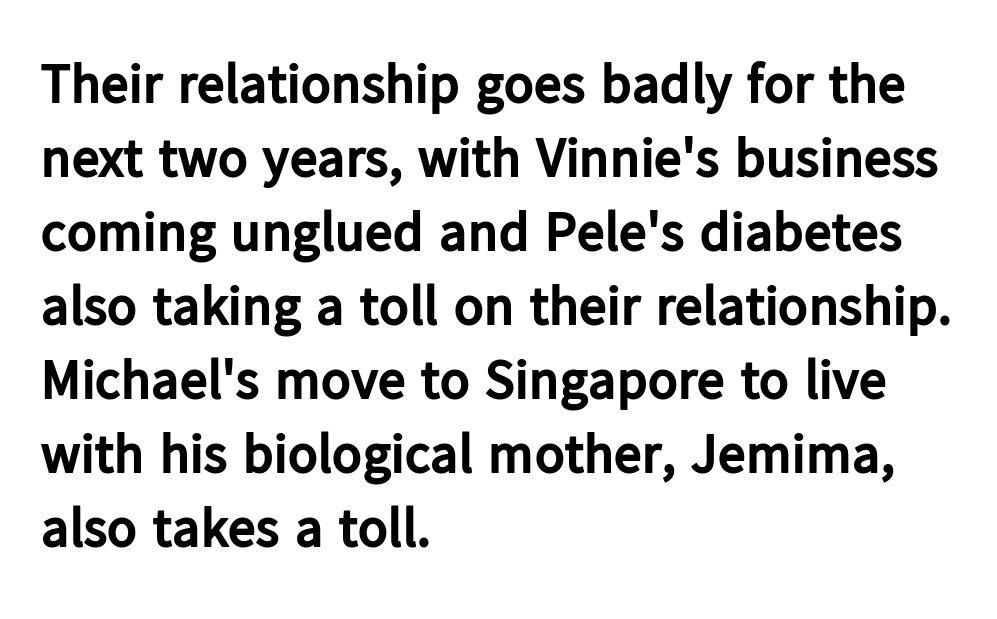
{"serif": "no", "italic": "no", "bold": "yes", "weight": "bold", "width": "normal", "stroke_contrast": "low", "x_height": "medium", "monospaced": "no", "underline": "no", "align": "left", "line_spacing": "normal", "line_spacing_ratio": 1.32, "letter_spacing": "normal", "letter_spacing_em": 0.0, "glyph_px": 56}
